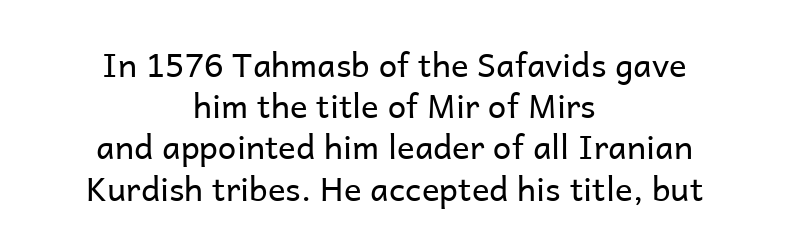
Q: Is the text bold? A: No.
Q: Is the text italic (slanted)? A: No, it is upright.
Q: Is the typeface a serif or a sans-serif typeface? A: Sans-serif.
Q: Is the text underlined? A: No.
Q: How is the paragraph aligned? A: Centered.
Q: Is the spacing between letters normal or unusually wide? A: Normal.
Q: Is the spacing between lines tight, normal or loose? A: Normal.
Q: Width (condensed, normal, or wide)? A: Normal.
Q: Stroke contrast? A: Low.
Q: x-height? A: Medium.
Q: Monospaced? A: No.
